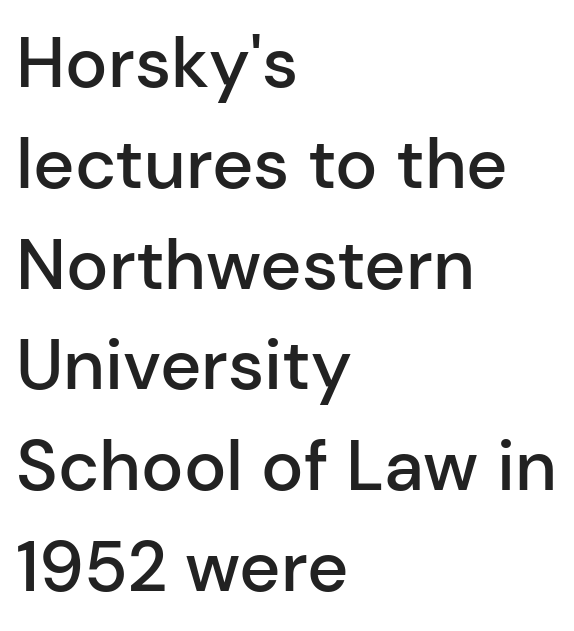
Q: Is the text bold? A: Semi-bold.
Q: Is the text italic (slanted)? A: No, it is upright.
Q: Is the typeface a serif or a sans-serif typeface? A: Sans-serif.
Q: Is the text underlined? A: No.
Q: How is the paragraph aligned? A: Left-aligned.
Q: Is the spacing between letters normal or unusually wide? A: Normal.
Q: Is the spacing between lines tight, normal or loose? A: Normal.
Q: Width (condensed, normal, or wide)? A: Normal.
Q: Stroke contrast? A: Low.
Q: x-height? A: Medium.
Q: Monospaced? A: No.
